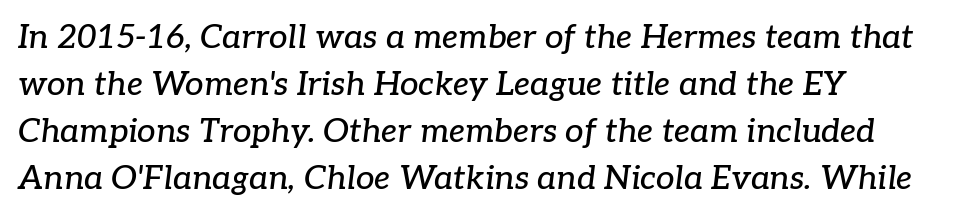
Q: Is the text italic (slanted)? A: Yes, it leans right by about 7 degrees.
Q: Is the typeface a serif or a sans-serif typeface? A: Serif.
Q: Is the text underlined? A: No.
Q: How is the paragraph aligned? A: Left-aligned.
Q: Is the spacing between letters normal or unusually wide? A: Normal.
Q: Is the spacing between lines tight, normal or loose? A: Normal.
Q: Width (condensed, normal, or wide)? A: Normal.
Q: Stroke contrast? A: Low.
Q: x-height? A: Medium.
Q: Monospaced? A: No.
